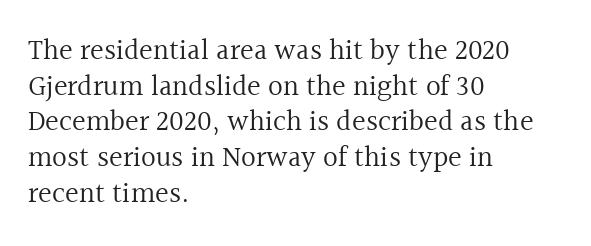
Q: Is the text bold? A: No.
Q: Is the text italic (slanted)? A: No, it is upright.
Q: Is the typeface a serif or a sans-serif typeface? A: Serif.
Q: Is the text underlined? A: No.
Q: How is the paragraph aligned? A: Left-aligned.
Q: Is the spacing between letters normal or unusually wide? A: Normal.
Q: Width (condensed, normal, or wide)? A: Normal.
Q: x-height? A: Medium.
Q: Monospaced? A: No.
